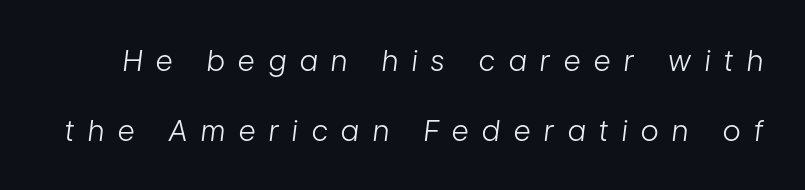
{"italic": "yes", "lean": "right", "slant_degrees": 7, "bold": "no", "weight": "light", "width": "condensed", "stroke_contrast": "low", "x_height": "medium", "monospaced": "no", "underline": "no", "line_spacing": "loose", "line_spacing_ratio": 2.4, "letter_spacing": "wide", "letter_spacing_em": 0.48, "glyph_px": 29}
